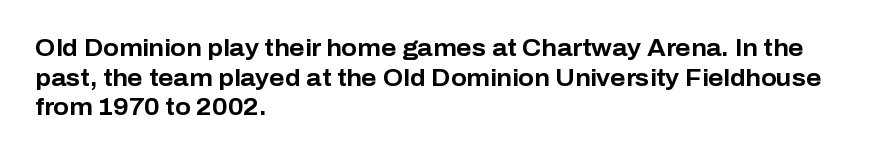
Q: Is the text bold? A: Yes.
Q: Is the text italic (slanted)? A: No, it is upright.
Q: Is the text underlined? A: No.
Q: How is the paragraph aligned? A: Left-aligned.
Q: Is the spacing between letters normal or unusually wide? A: Normal.
Q: Is the spacing between lines tight, normal or loose? A: Normal.
